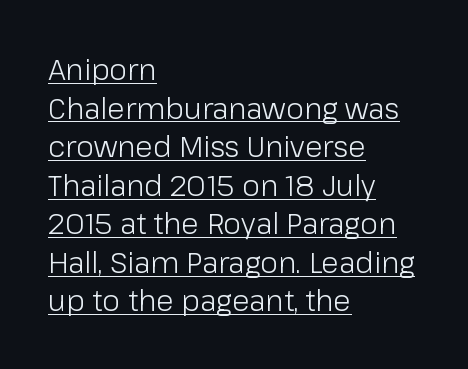
Leading matches the norm, producing a regular column. Casual observation: everything's shoved over to the left. The horizontal fit of the characters is conventional and even. No letter is thick-stroked: the sample isn't bold. This sample uses a sans-serif face. Note the varied advance widths — an 'i' is clearly narrower than an 'm'.
